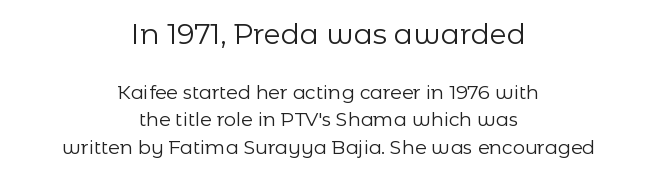
The passage shown has conventional tracking throughout. The text block is weighted toward neither margin, spreading evenly from the middle. Note the varied advance widths — an 'i' is clearly narrower than an 'm'. In terms of letterform style, serifs are entirely absent. Weight: regular or lighter.
